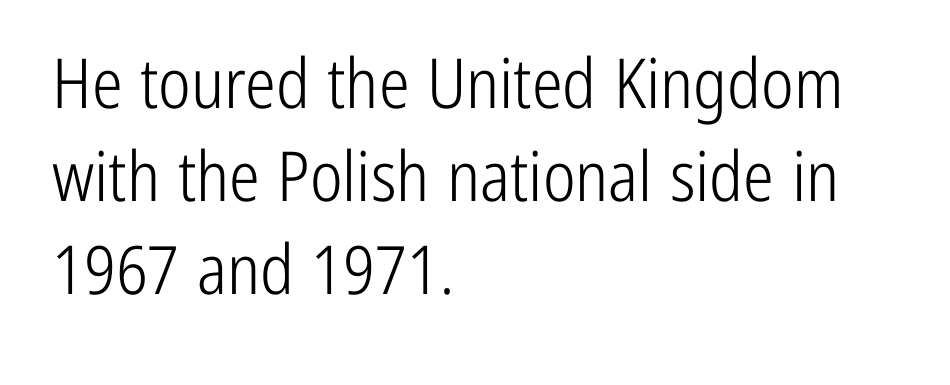
{"serif": "no", "italic": "no", "bold": "no", "weight": "light", "width": "condensed", "stroke_contrast": "low", "x_height": "medium", "monospaced": "no", "underline": "no", "align": "left", "line_spacing": "normal", "line_spacing_ratio": 1.35, "letter_spacing": "normal", "letter_spacing_em": 0.0, "glyph_px": 69}
